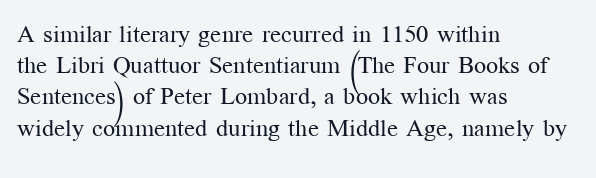
{"italic": "no", "bold": "no", "underline": "no", "align": "left", "line_spacing": "normal", "line_spacing_ratio": 1.3, "letter_spacing": "normal", "letter_spacing_em": 0.0, "glyph_px": 24}
